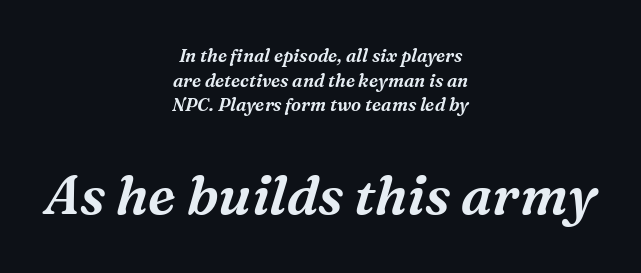
The image shows 54 px serif type, italic (leaning right); set centered, normal line spacing (1.37x), normal letter spacing, not underlined; the second (bottom) block is 3.0x larger; medium stroke contrast and a medium x-height.
